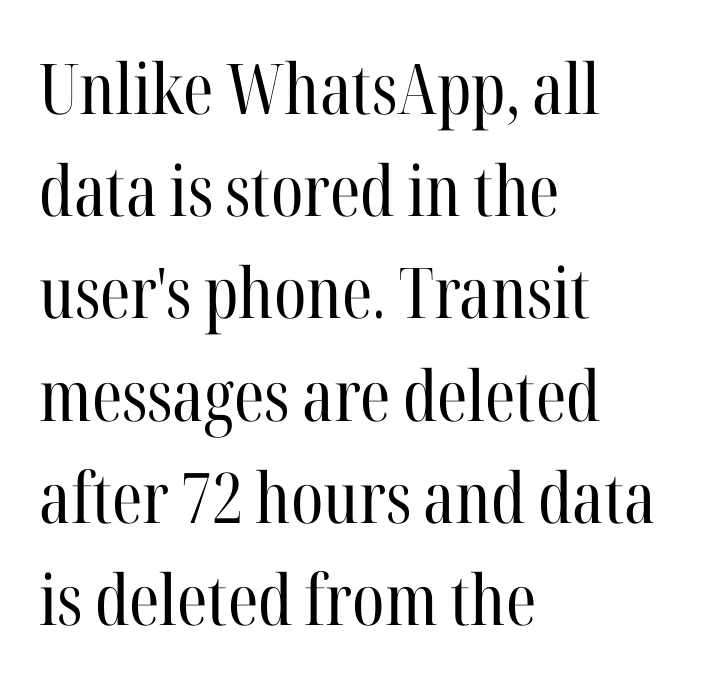
The face used here is rendered with its standard letterfit. Rows of type keep a routine distance in the vertical direction. The ragged edge is on the right, which tells us the setting is flush left. Is this a fixed-width face? No — the glyphs have proportional, varying widths.
